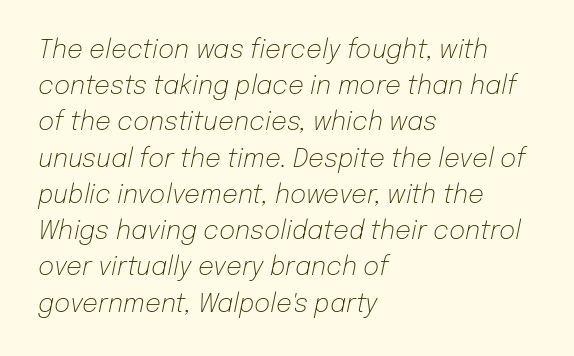
{"italic": "yes", "lean": "right", "slant_degrees": 12, "bold": "no", "underline": "no", "align": "left", "line_spacing": "normal", "line_spacing_ratio": 1.45, "letter_spacing": "normal", "letter_spacing_em": 0.0, "glyph_px": 25}
